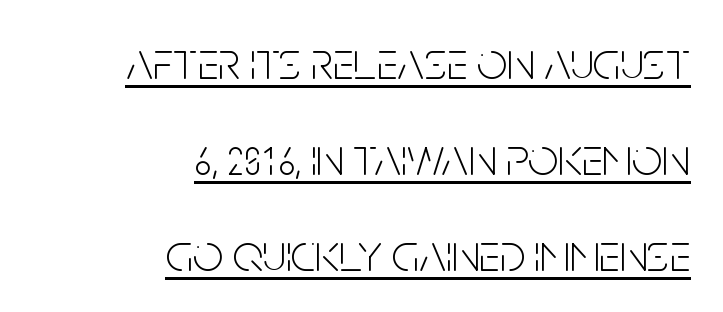
{"serif": "no", "italic": "no", "bold": "no", "weight": "light", "width": "condensed", "stroke_contrast": "low", "x_height": "large", "monospaced": "no", "underline": "yes", "align": "right", "line_spacing_ratio": 1.81, "letter_spacing": "normal", "letter_spacing_em": 0.0, "glyph_px": 53}
